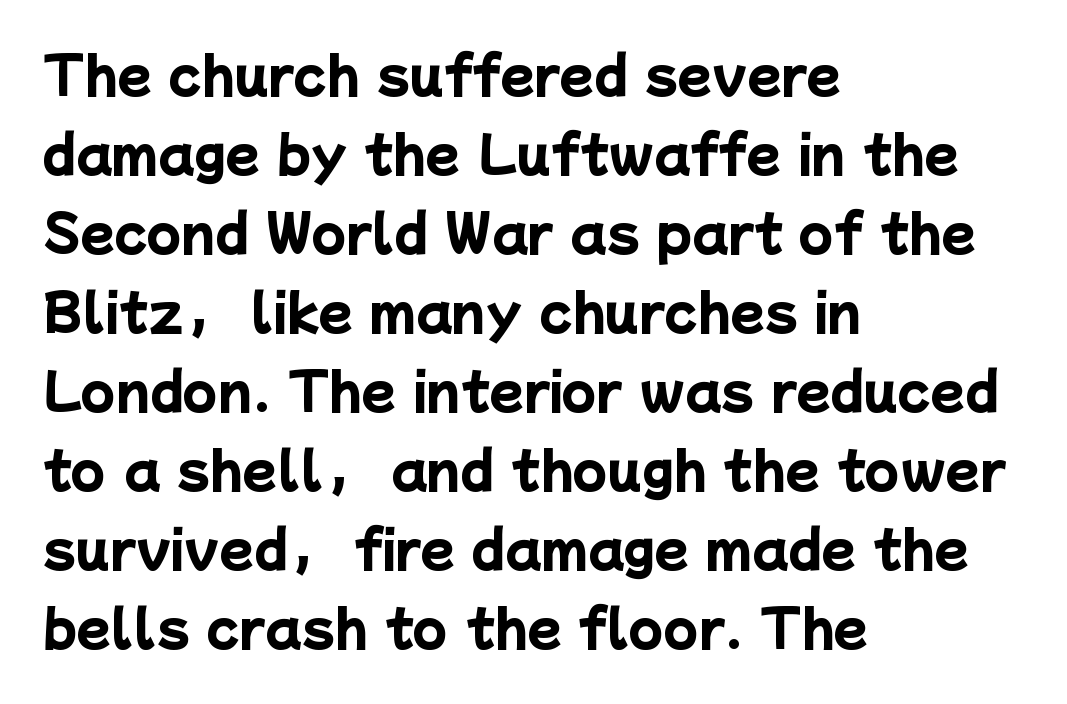
{"serif": "no", "bold": "yes", "weight": "heavy", "width": "normal", "stroke_contrast": "low", "x_height": "medium", "monospaced": "no", "underline": "no", "align": "left", "line_spacing": "normal", "line_spacing_ratio": 1.58, "letter_spacing": "normal", "letter_spacing_em": 0.0, "glyph_px": 50}
